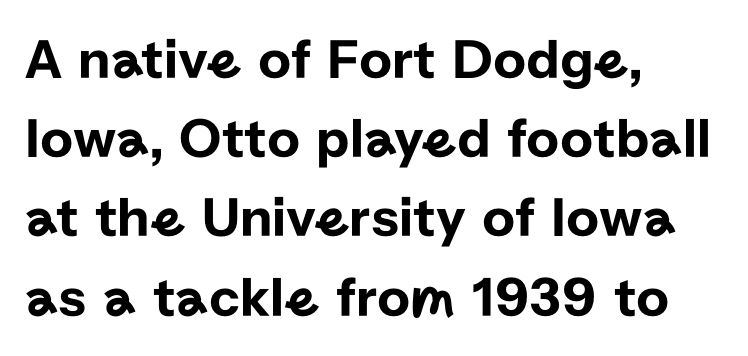
{"serif": "no", "italic": "no", "width": "normal", "stroke_contrast": "low", "x_height": "medium", "monospaced": "no", "underline": "no", "align": "left", "line_spacing": "normal", "line_spacing_ratio": 1.39, "letter_spacing": "normal", "letter_spacing_em": 0.0, "glyph_px": 57}
